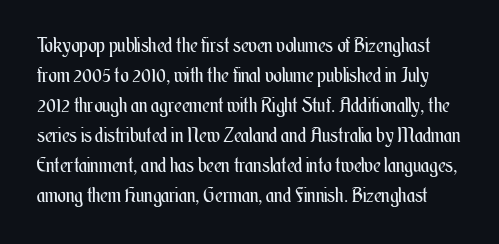
The font's upright variant was chosen for this text. Stems here are at most as thick as an everyday book face. The area under the type is left untouched. This sample uses plain, unmodified letter spacing. Leading: standard.
